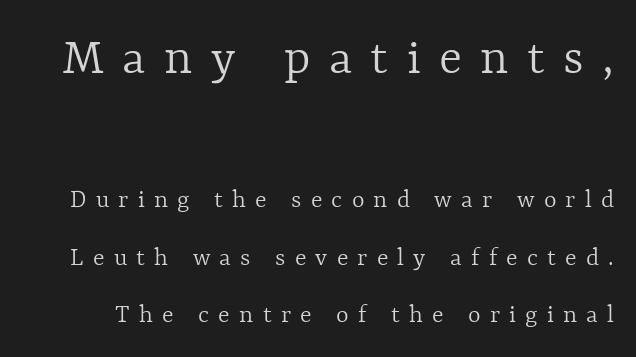
The image shows 54 px light type, upright; set loose line spacing (2.14x), unusually wide letter spacing (+0.34 em), not underlined; the first (top) block is 2.0x larger; a medium x-height.
